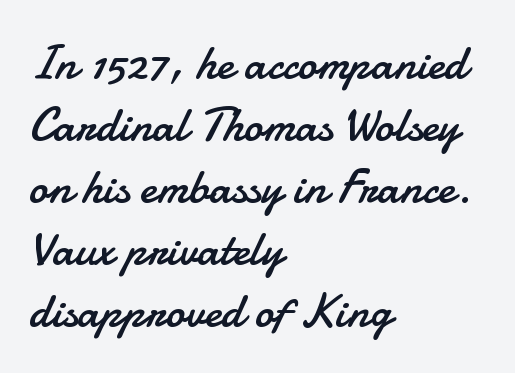
The image shows 48 px regular-weight sans-serif type; set left-aligned, normal line spacing (1.29x), normal letter spacing, not underlined; low stroke contrast and a small x-height.
